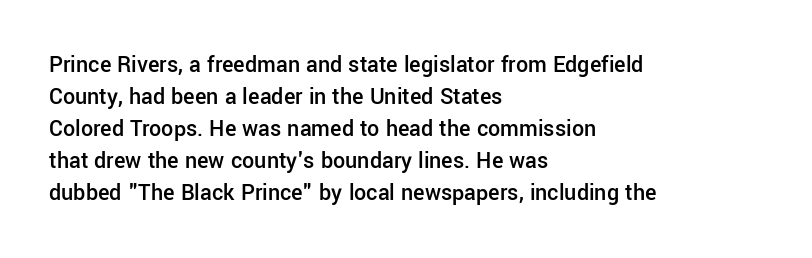
The image shows 24 px text type, upright; set left-aligned, normal line spacing (1.33x), normal letter spacing, not underlined.
